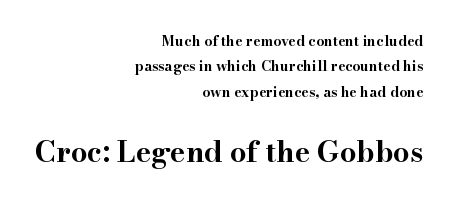
{"serif": "yes", "italic": "no", "bold": "yes", "weight": "bold", "width": "wide", "stroke_contrast": "high", "x_height": "small", "monospaced": "no", "underline": "no", "align": "right", "line_spacing_ratio": 1.81, "letter_spacing": "normal", "letter_spacing_em": 0.0, "larger_block": "second", "size_ratio": 2.07, "glyph_px": 29}
